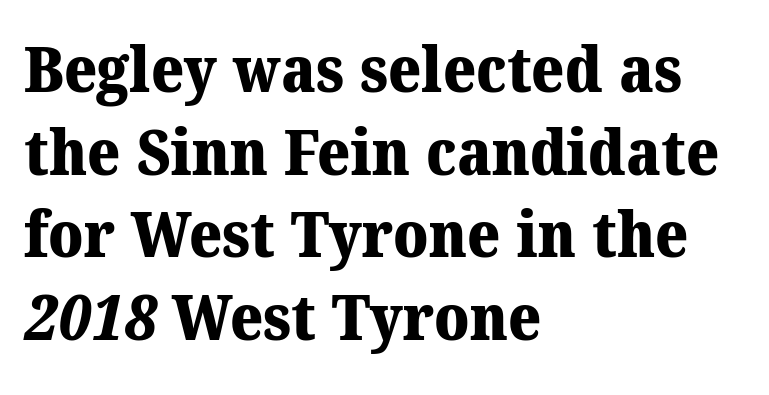
The image shows 63 px heavy serif type; set left-aligned, normal line spacing (1.31x), normal letter spacing, not underlined; medium stroke contrast and a medium x-height.
